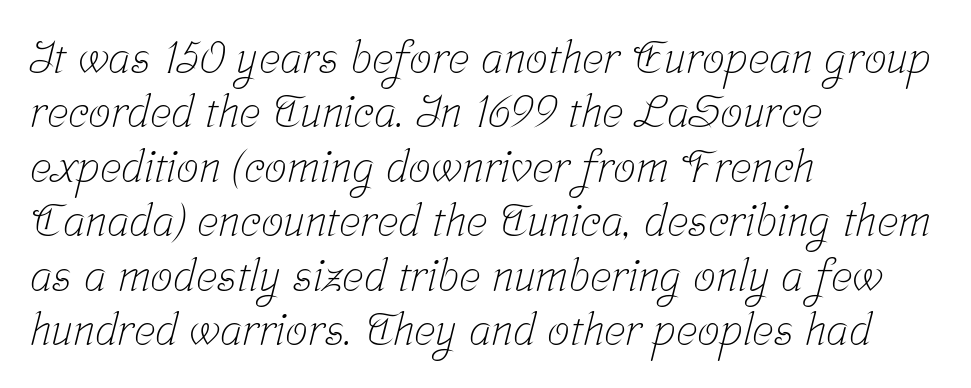
{"serif": "yes", "bold": "no", "weight": "light", "width": "condensed", "stroke_contrast": "low", "x_height": "medium", "monospaced": "no", "underline": "no", "align": "left", "line_spacing_ratio": 1.21, "letter_spacing": "normal", "letter_spacing_em": 0.0, "glyph_px": 45}
